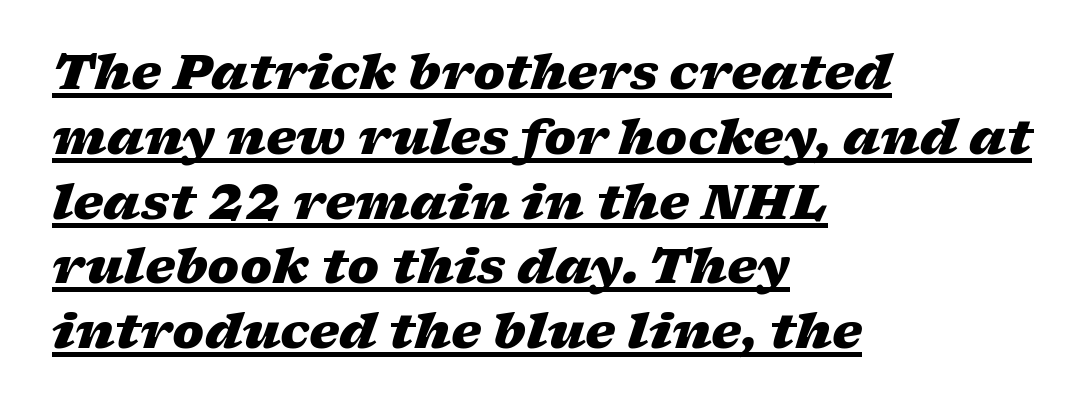
The image shows 48 px heavy, wide type, italic (leaning right); set left-aligned, normal line spacing (1.35x), normal letter spacing, underlined; low stroke contrast and a medium x-height.
